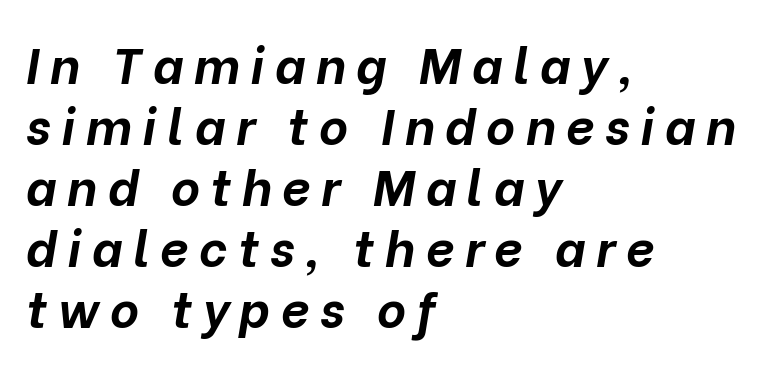
The image shows 50 px bold type, italic (leaning right); set left-aligned, line spacing 1.22x, unusually wide letter spacing (+0.21 em), not underlined; low stroke contrast and a medium x-height.
